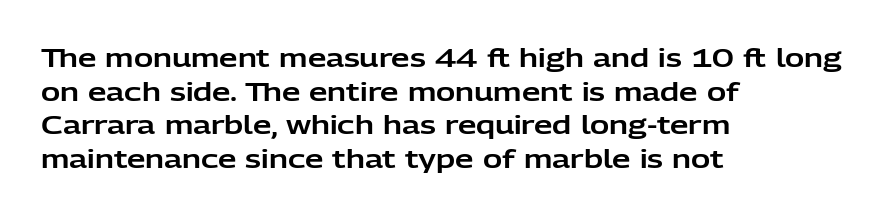
The image shows 26 px text type, upright; set left-aligned, normal line spacing (1.29x), normal letter spacing, not underlined.
